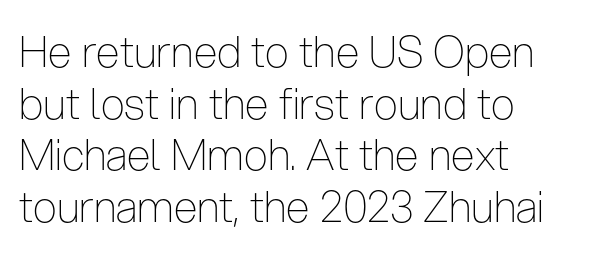
{"serif": "no", "italic": "no", "bold": "no", "weight": "thin", "width": "condensed", "stroke_contrast": "low", "x_height": "medium", "monospaced": "no", "underline": "no", "align": "left", "line_spacing_ratio": 1.2, "letter_spacing": "normal", "letter_spacing_em": 0.0, "glyph_px": 43}
